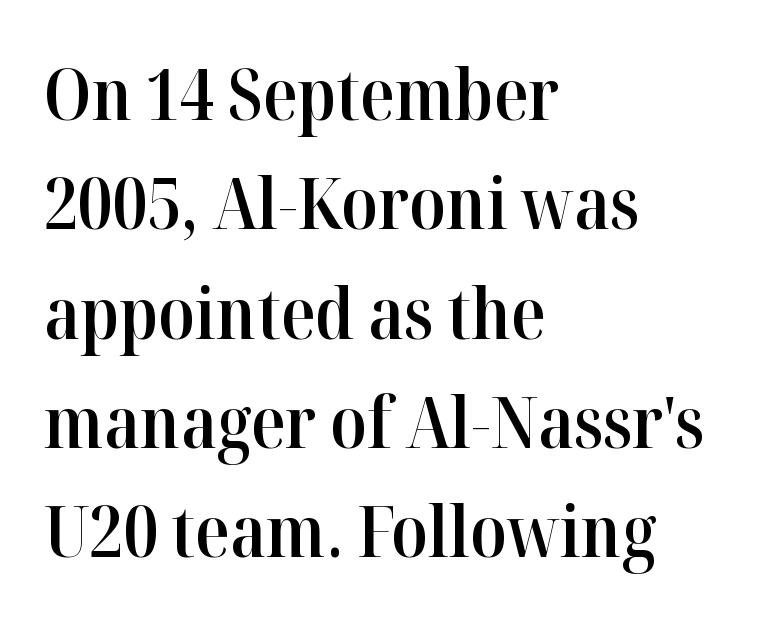
Q: Is the text bold? A: Semi-bold.
Q: Is the text italic (slanted)? A: No, it is upright.
Q: Is the typeface a serif or a sans-serif typeface? A: Serif.
Q: Is the text underlined? A: No.
Q: How is the paragraph aligned? A: Left-aligned.
Q: Is the spacing between letters normal or unusually wide? A: Normal.
Q: Is the spacing between lines tight, normal or loose? A: Normal.
Q: Width (condensed, normal, or wide)? A: Normal.
Q: Stroke contrast? A: High.
Q: x-height? A: Medium.
Q: Monospaced? A: No.
